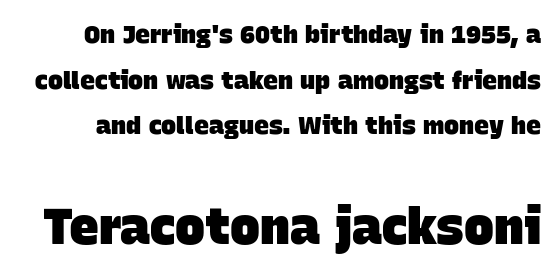
The image shows 50 px heavy sans-serif type; set line spacing 1.83x, normal letter spacing, not underlined; the second (bottom) block is 2.0x larger; low stroke contrast and a large x-height.
